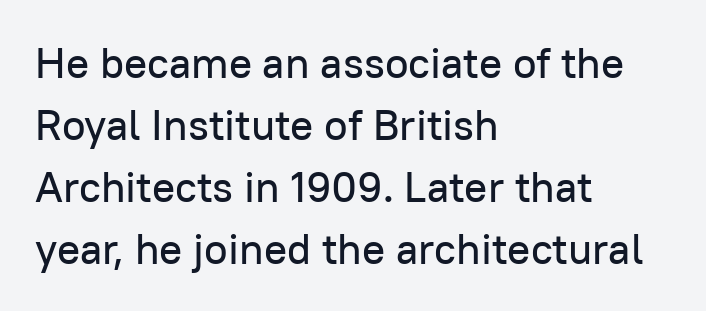
{"serif": "no", "italic": "no", "width": "normal", "stroke_contrast": "low", "x_height": "medium", "monospaced": "no", "underline": "no", "align": "left", "line_spacing": "normal", "line_spacing_ratio": 1.44, "letter_spacing": "normal", "letter_spacing_em": 0.0, "glyph_px": 43}
